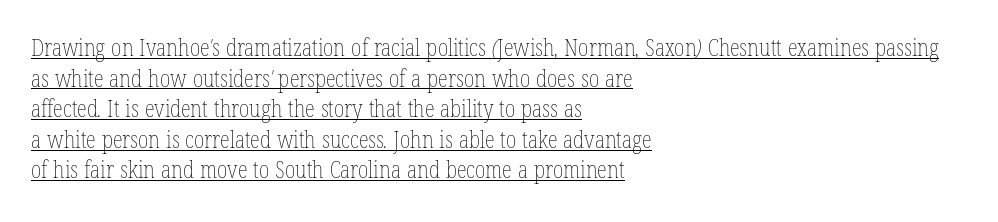
Honestly, the row spacing looks completely unremarkable. Unbolded letterforms with no extra heft. A typographer would call this underscored text. If you drew a ruler down the left edge, every line would touch it. Short note: letters normally spaced.
